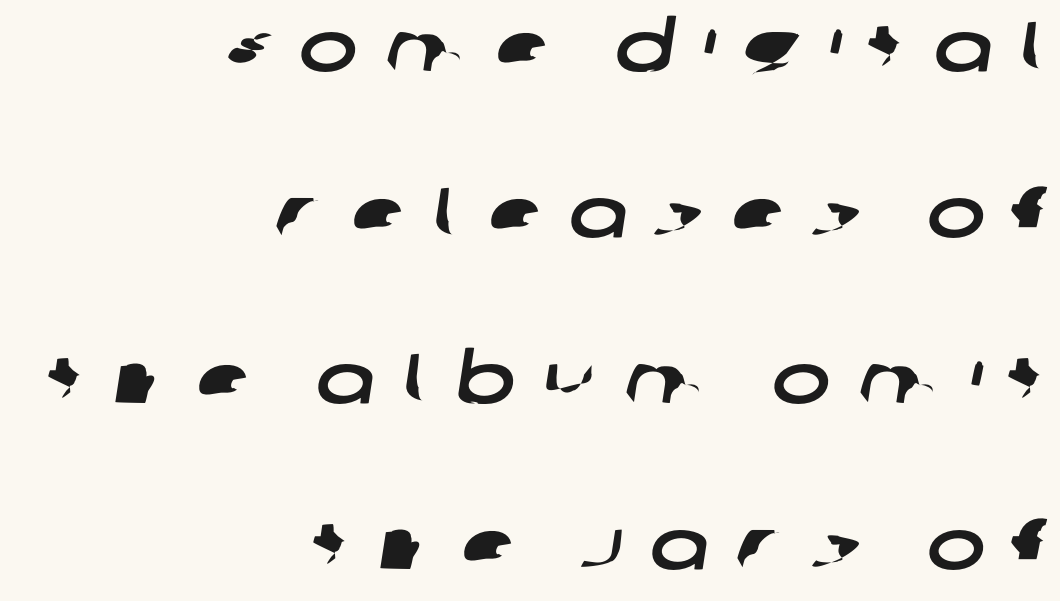
Leading is clearly above the norm, producing a sparse column. The lines are quadded right. This rendering features lettering with no underline. Think of a printed novel: that variable character pitch is what you see here. How are the letters spaced? Widely, with obvious added tracking.
